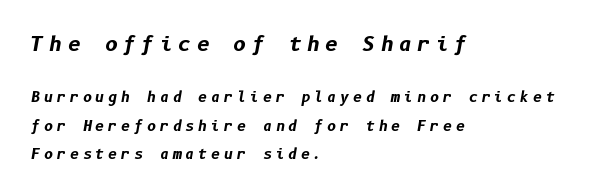
The image shows 20 px bold type, italic (leaning right); set left-aligned, loose line spacing (2.05x), unusually wide letter spacing (+0.27 em), not underlined; the first (top) block is 1.43x larger.
